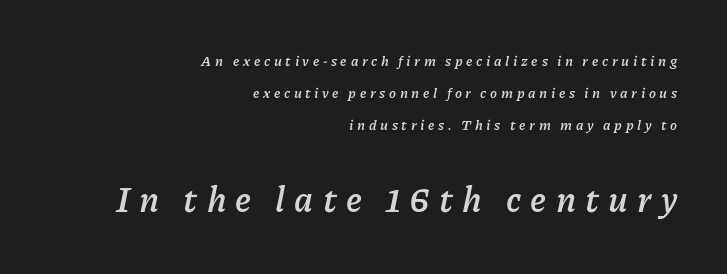
Q: Is the text bold? A: Yes.
Q: Is the text italic (slanted)? A: Yes, it leans right by about 11 degrees.
Q: Is the text underlined? A: No.
Q: How is the paragraph aligned? A: Right-aligned.
Q: Is the spacing between letters normal or unusually wide? A: Unusually wide.
Q: Is the spacing between lines tight, normal or loose? A: Loose.
Q: Which block of text is set in a larger size, the first (top) or the second (bottom)? A: The second (bottom) one.
Q: Width (condensed, normal, or wide)? A: Normal.
Q: Stroke contrast? A: Low.
Q: x-height? A: Medium.
Q: Monospaced? A: No.
